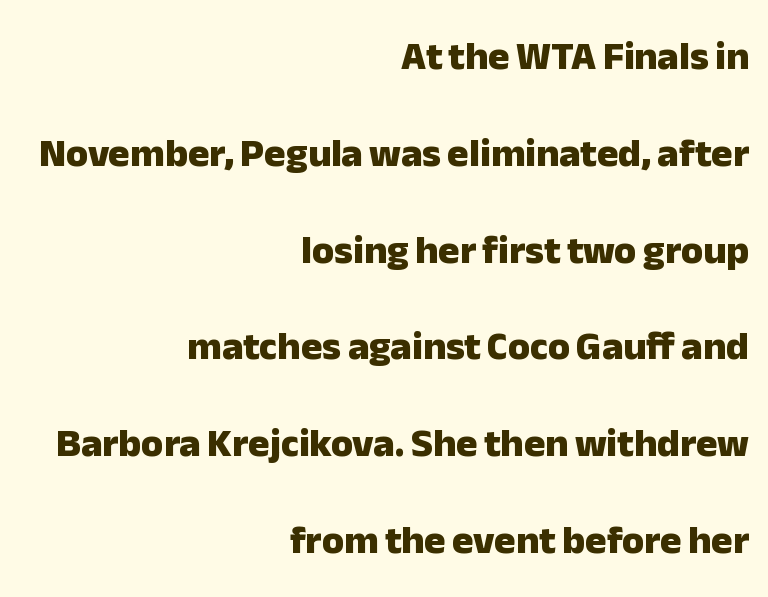
The lines are quadded right. Check the space under the baseline: it is left empty. Here the glyphs are tracked normally, forming tight word shapes. Spacing verdict: proportional, widths tailored to each character. Interline gaps are noticeably wide in this sample. Grotesque or geometric, the face here clearly has no serifs.
